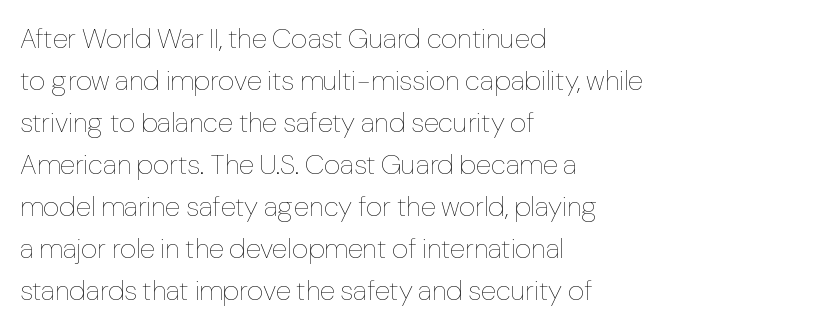
Q: Is the text bold? A: No.
Q: Is the text italic (slanted)? A: No, it is upright.
Q: Is the text underlined? A: No.
Q: How is the paragraph aligned? A: Left-aligned.
Q: Is the spacing between letters normal or unusually wide? A: Normal.
Q: Is the spacing between lines tight, normal or loose? A: Normal.
Q: Width (condensed, normal, or wide)? A: Normal.
Q: Stroke contrast? A: Low.
Q: x-height? A: Medium.
Q: Monospaced? A: No.
